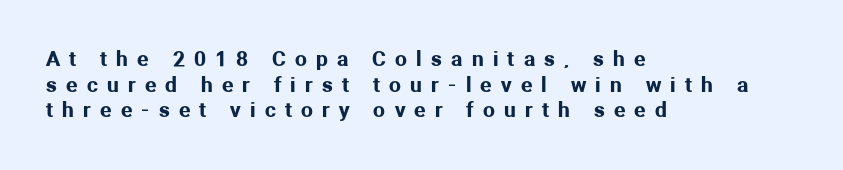
Q: Is the text italic (slanted)? A: No, it is upright.
Q: Is the text underlined? A: No.
Q: How is the paragraph aligned? A: Left-aligned.
Q: Is the spacing between letters normal or unusually wide? A: Unusually wide.
